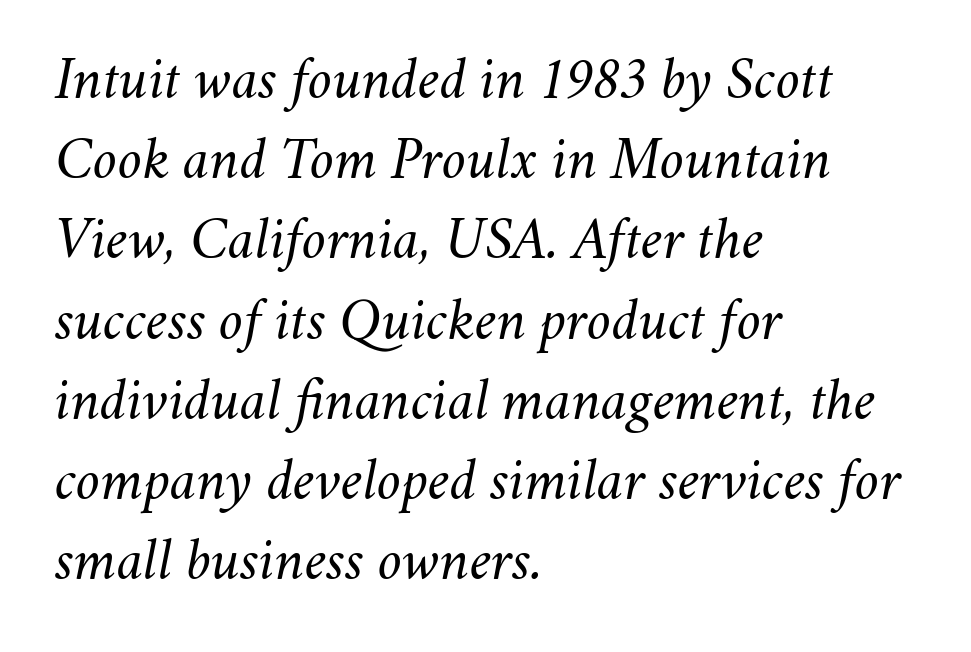
{"italic": "yes", "lean": "right", "slant_degrees": 11, "bold": "no", "weight": "regular", "width": "normal", "stroke_contrast": "medium", "x_height": "small", "monospaced": "no", "underline": "no", "align": "left", "line_spacing": "normal", "line_spacing_ratio": 1.36, "letter_spacing": "normal", "letter_spacing_em": 0.0, "glyph_px": 59}
